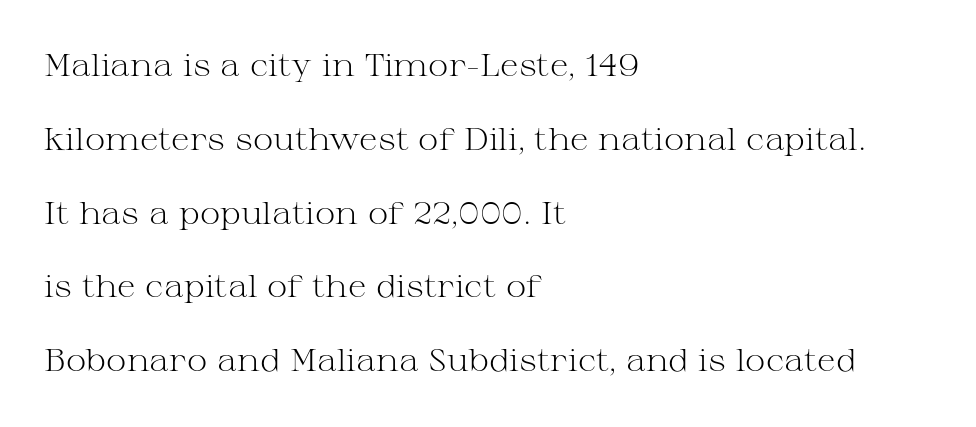
Is this a fixed-width face? No — the glyphs have proportional, varying widths. Bold? No — there's no thickening of the strokes. Reading down the column, the eye jumps a long way to each next line. Only glyphs here, with clear space below each row.
